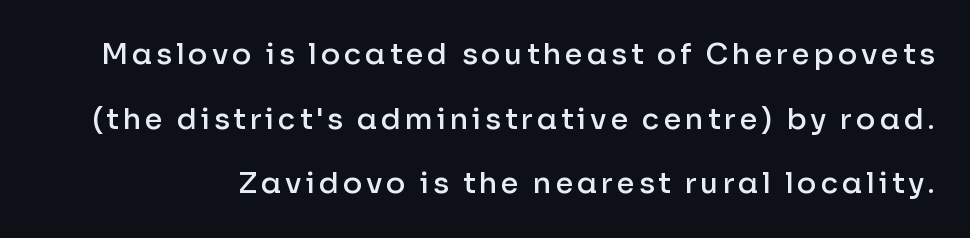
Q: Is the text bold? A: Semi-bold.
Q: Is the text italic (slanted)? A: No, it is upright.
Q: Is the typeface a serif or a sans-serif typeface? A: Sans-serif.
Q: Is the text underlined? A: No.
Q: Is the spacing between lines tight, normal or loose? A: Loose.
Q: Width (condensed, normal, or wide)? A: Normal.
Q: Stroke contrast? A: Low.
Q: x-height? A: Medium.
Q: Monospaced? A: No.
